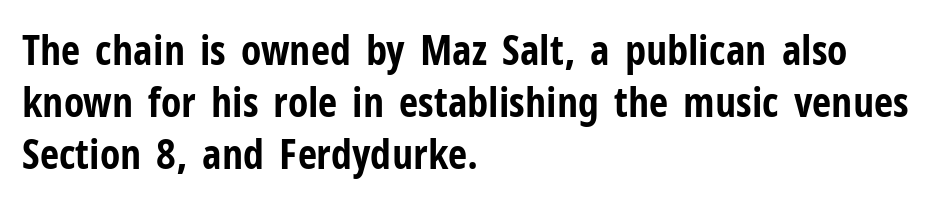
The image shows 42 px bold, condensed sans-serif type, upright; set left-aligned, line spacing 1.24x, normal letter spacing, not underlined; low stroke contrast and a medium x-height.
